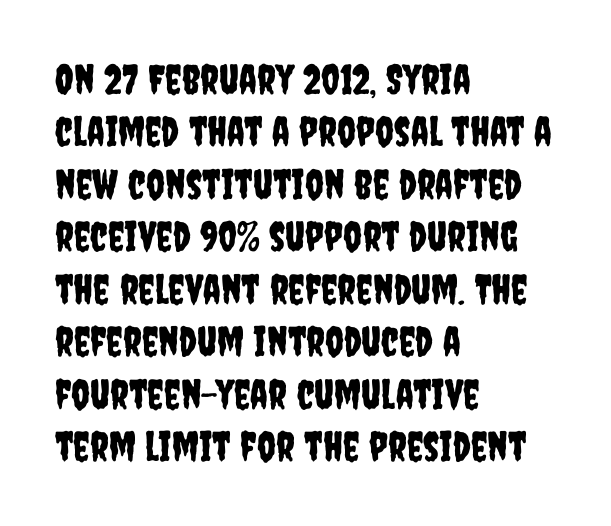
Inter-character spacing is left at the font's built-in metrics. Words float on clear page, feet unadorned. Do the characters align in a grid? No, the font is proportional. Line beginnings align vertically; line endings do not.
